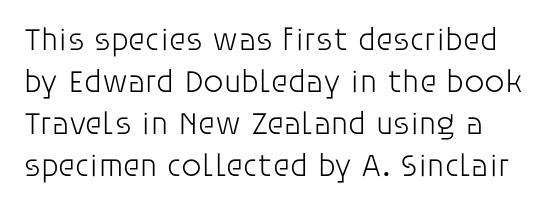
Q: Is the text bold? A: No.
Q: Is the text italic (slanted)? A: No, it is upright.
Q: Is the typeface a serif or a sans-serif typeface? A: Sans-serif.
Q: Is the text underlined? A: No.
Q: How is the paragraph aligned? A: Left-aligned.
Q: Is the spacing between letters normal or unusually wide? A: Normal.
Q: Is the spacing between lines tight, normal or loose? A: Normal.
Q: Width (condensed, normal, or wide)? A: Normal.
Q: Stroke contrast? A: Low.
Q: x-height? A: Large.
Q: Monospaced? A: No.
